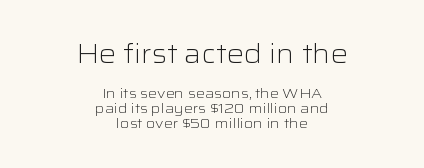
The paragraph has two soft edges and a firm central axis. Letters rest on an invisible, unmarked baseline. The first block has been scaled up relative to the second. Standard letterfit; no display-style spreading of the glyphs. The letters look calm and open, with moderate or lighter stems.
